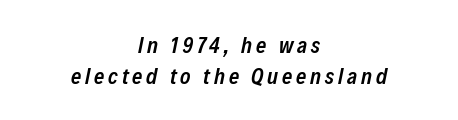
{"italic": "yes", "lean": "right", "slant_degrees": 12, "bold": "semi", "underline": "no", "align": "center", "line_spacing": "normal", "line_spacing_ratio": 1.43, "glyph_px": 22}
